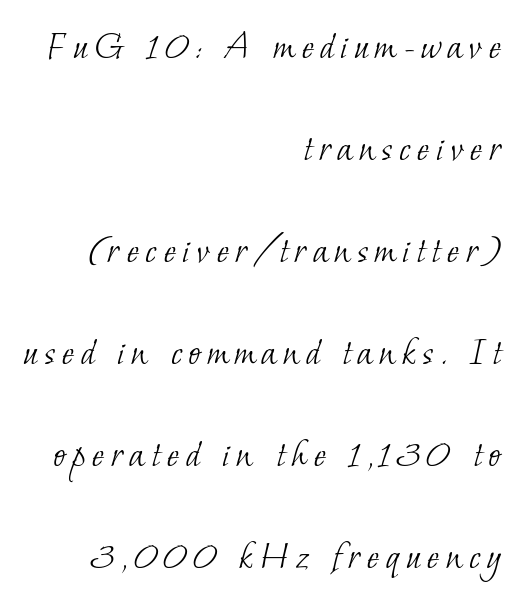
The image shows 42 px light serif type; set right-aligned, loose line spacing (2.43x), not underlined; low stroke contrast and a small x-height.
